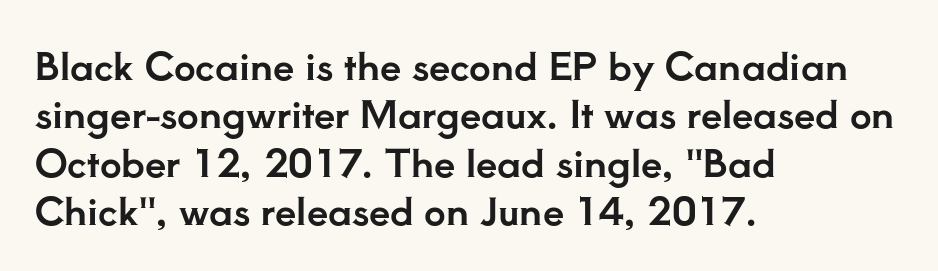
The image shows 38 px serif type, upright; set left-aligned, normal line spacing (1.27x), normal letter spacing, not underlined; low stroke contrast and a small x-height.
